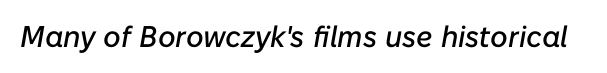
The image shows 30 px text type, italic (leaning right); set normal letter spacing, not underlined; low stroke contrast and a medium x-height.
